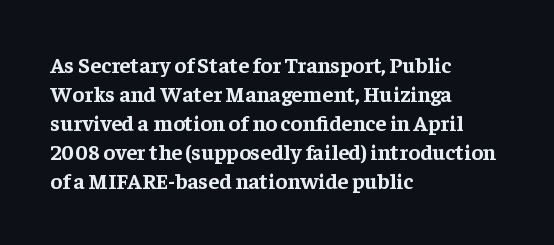
Q: Is the text bold? A: Yes.
Q: Is the text italic (slanted)? A: No, it is upright.
Q: Is the text underlined? A: No.
Q: How is the paragraph aligned? A: Left-aligned.
Q: Is the spacing between letters normal or unusually wide? A: Normal.
Q: Is the spacing between lines tight, normal or loose? A: Normal.
